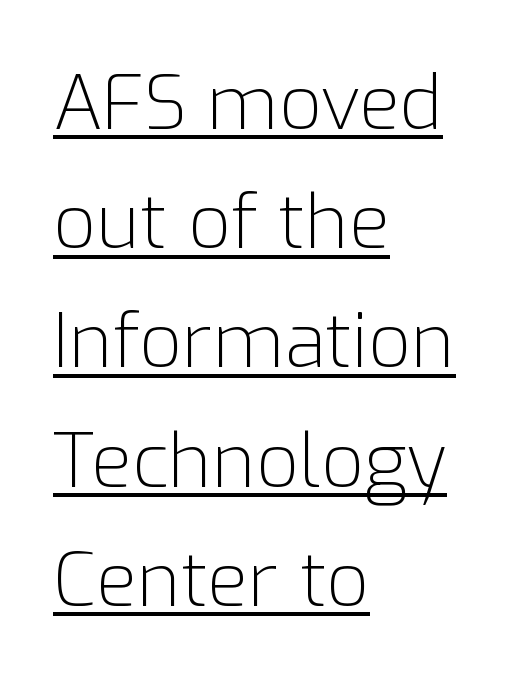
Note the varied advance widths — an 'i' is clearly narrower than an 'm'. If you drew a line through each stem, it would be perfectly vertical. This sample carries an underscore along the baseline area. This sample is left-justified, so line endings fall wherever the words run out. The glyphs in this specimen are sans serif. The designer left line spacing at the default.
